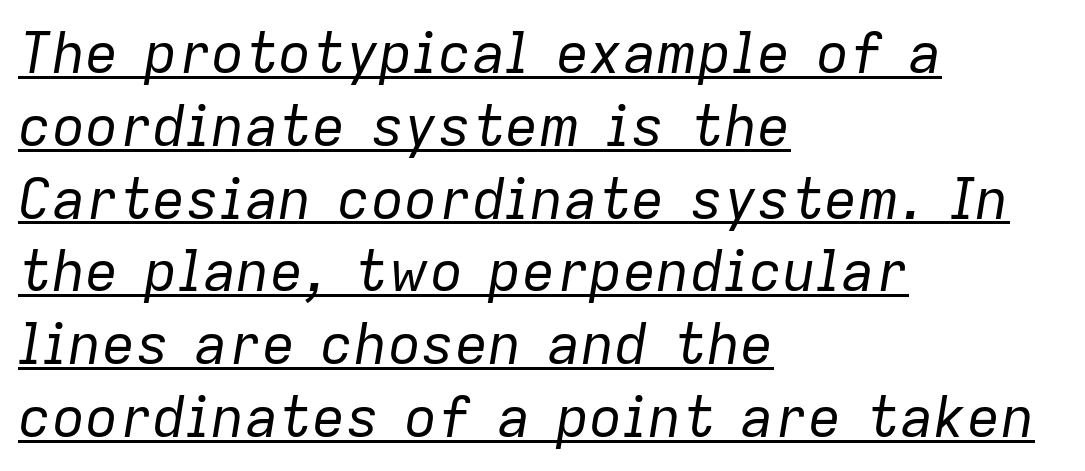
The image shows 56 px regular-weight type, italic (leaning right); set left-aligned, normal line spacing (1.3x), normal letter spacing, underlined; low stroke contrast and a medium x-height.
